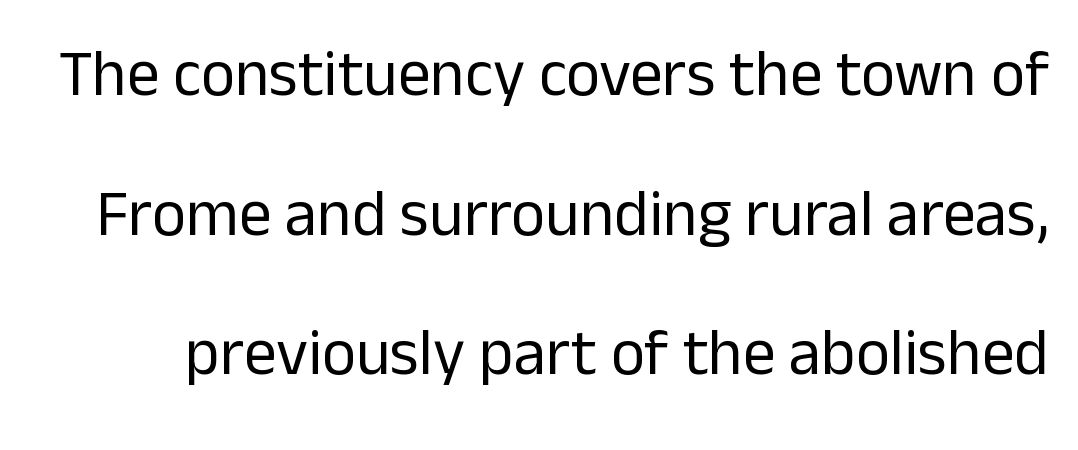
Q: Is the text bold? A: No.
Q: Is the text italic (slanted)? A: No, it is upright.
Q: Is the typeface a serif or a sans-serif typeface? A: Sans-serif.
Q: Is the text underlined? A: No.
Q: Is the spacing between letters normal or unusually wide? A: Normal.
Q: Is the spacing between lines tight, normal or loose? A: Loose.
Q: Width (condensed, normal, or wide)? A: Normal.
Q: Stroke contrast? A: Low.
Q: x-height? A: Medium.
Q: Monospaced? A: No.
